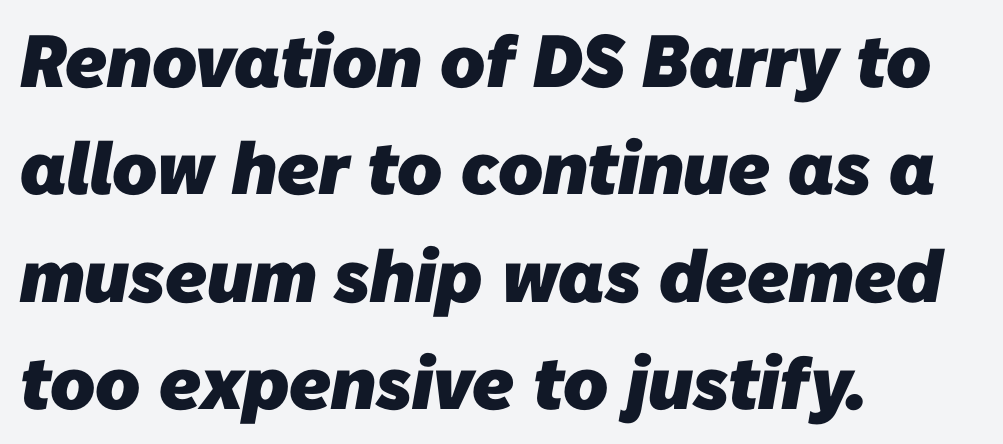
The lines in this sample share a left origin and differ only in where they stop. The face used here is proportionally spaced, like ordinary book or web type. The type family on display is of the sans-serif kind. Decoration check: the copy has no underline. Typesetter's note: full bold, strokes at maximum text heaviness.
